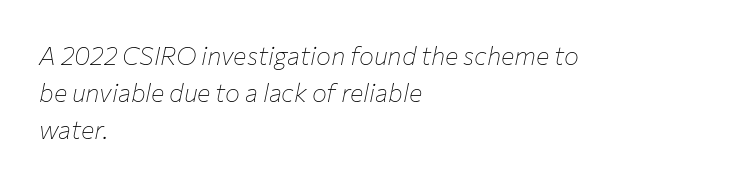
{"italic": "yes", "lean": "right", "slant_degrees": 12, "bold": "no", "underline": "no", "align": "left", "line_spacing": "normal", "line_spacing_ratio": 1.49, "letter_spacing": "normal", "letter_spacing_em": 0.0, "glyph_px": 25}
